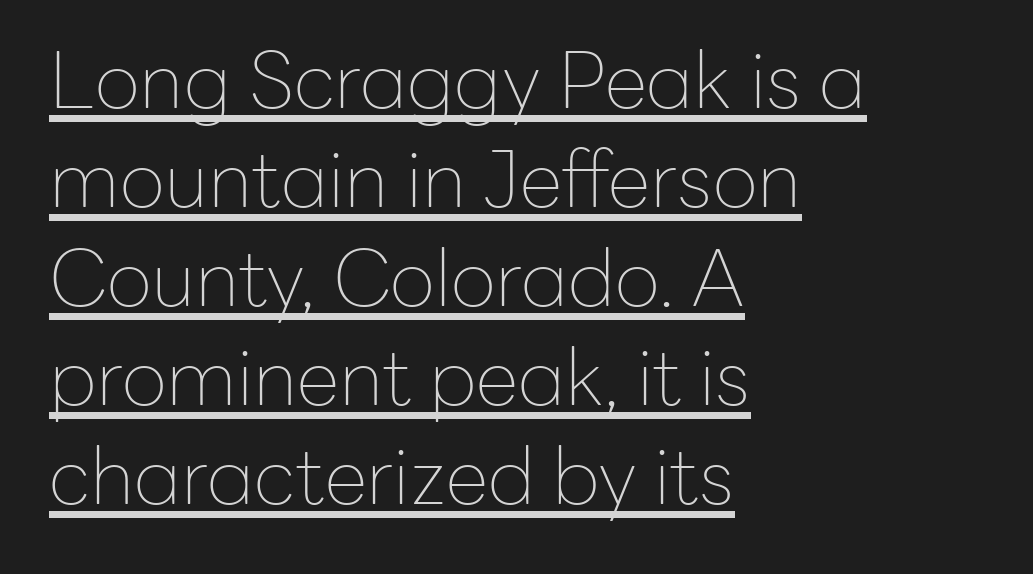
The image shows 78 px thin sans-serif type, upright; set left-aligned, normal line spacing (1.27x), normal letter spacing, underlined; low stroke contrast and a medium x-height.
